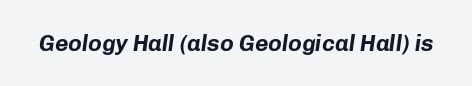
You'd pick this weight for a headline — it's a proper bold. This sample uses plain, unmodified letter spacing. The area under the type is left untouched. Style check: oblique.
